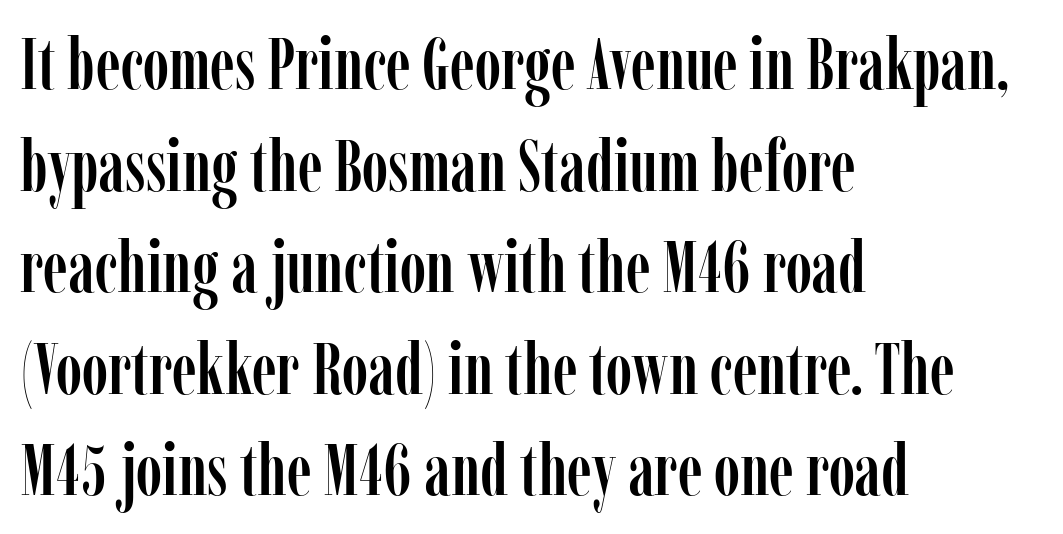
Unlike a clean sans, this face finishes its strokes with serifs. The type sits square on the baseline with zero lean. Is this a fixed-width face? No — the glyphs have proportional, varying widths. The ragged edge is on the right, which tells us the setting is flush left. Compared with typical body copy, the letter spacing here is the same.
